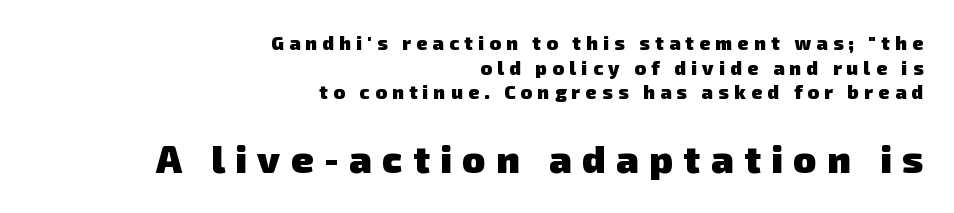
The image shows 38 px heavy sans-serif type; set right-aligned, normal line spacing (1.3x), unusually wide letter spacing (+0.28 em), not underlined; the second (bottom) block is 2.0x larger; low stroke contrast and a medium x-height.
